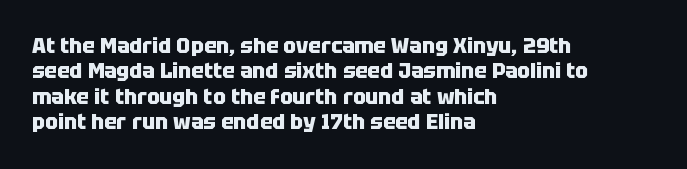
The image shows 21 px bold type, upright; set left-aligned, line spacing 1.21x, normal letter spacing, not underlined.
